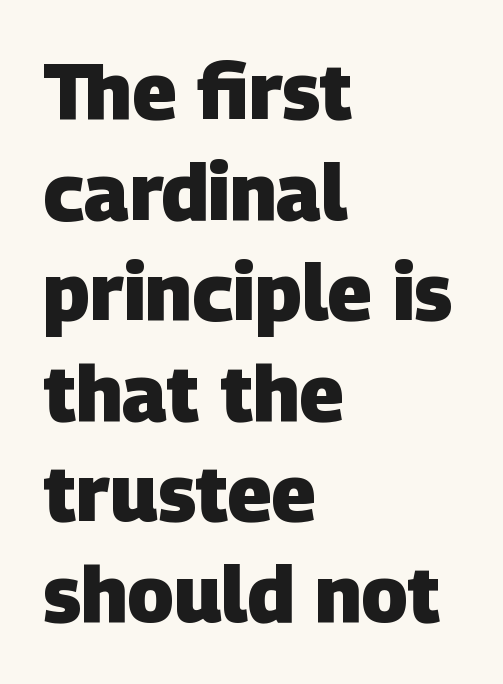
The image shows 78 px heavy sans-serif type; set left-aligned, normal line spacing (1.29x), normal letter spacing, not underlined; low stroke contrast and a large x-height.
